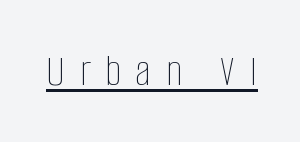
Q: Is the text bold? A: No.
Q: Is the text italic (slanted)? A: No, it is upright.
Q: Is the text underlined? A: Yes.
Q: Is the spacing between letters normal or unusually wide? A: Unusually wide.
Q: Width (condensed, normal, or wide)? A: Condensed.
Q: Stroke contrast? A: Low.
Q: x-height? A: Large.
Q: Monospaced? A: No.
